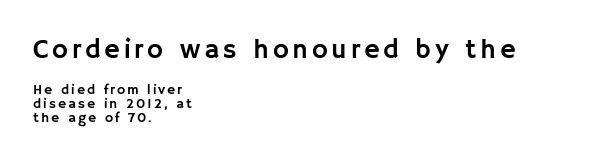
{"italic": "no", "underline": "no", "align": "left", "line_spacing": "tight", "line_spacing_ratio": 0.99, "larger_block": "first", "size_ratio": 1.93, "glyph_px": 27}
